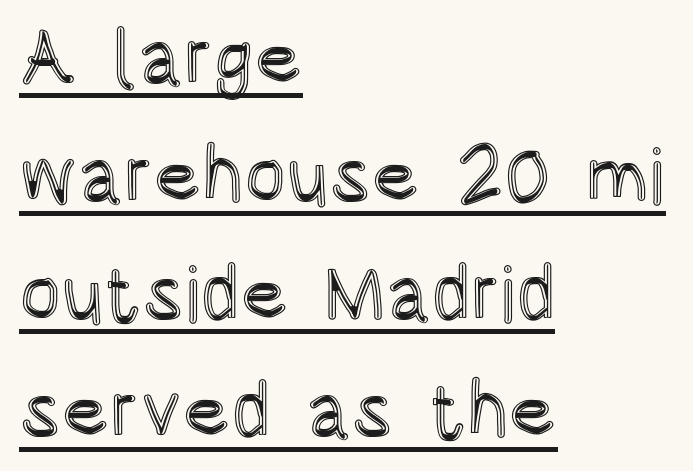
The image shows 78 px condensed type, upright; set left-aligned, normal line spacing (1.51x), normal letter spacing, underlined; a large x-height.
